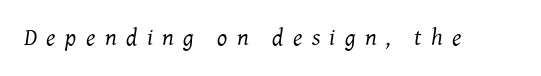
Q: Is the text bold? A: No.
Q: Is the text italic (slanted)? A: Yes, it leans right by about 7 degrees.
Q: Is the text underlined? A: No.
Q: Is the spacing between letters normal or unusually wide? A: Unusually wide.
